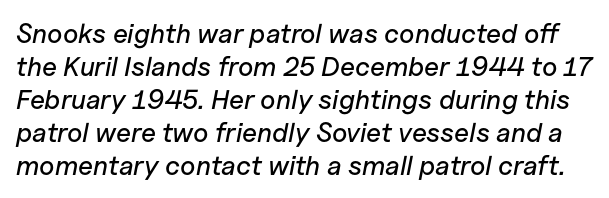
The image shows 27 px text type, italic (leaning right); set line spacing 1.22x, normal letter spacing, not underlined.
